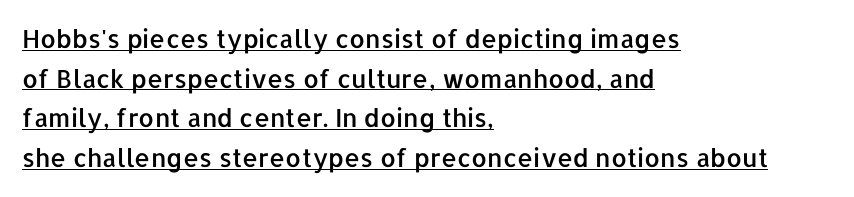
Q: Is the text italic (slanted)? A: No, it is upright.
Q: Is the text underlined? A: Yes.
Q: How is the paragraph aligned? A: Left-aligned.
Q: Is the spacing between letters normal or unusually wide? A: Normal.
Q: Is the spacing between lines tight, normal or loose? A: Normal.
